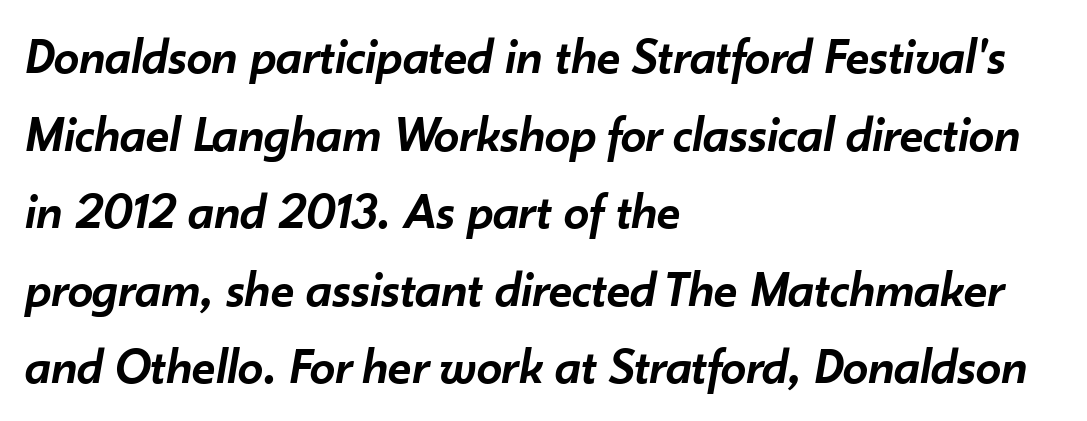
Letter spacing: default. A normal amount of white space separates one row of letters from the next. The letters advance in unequal steps, a hallmark of proportional type. The passage shown is semibold, sitting just below true bold.
